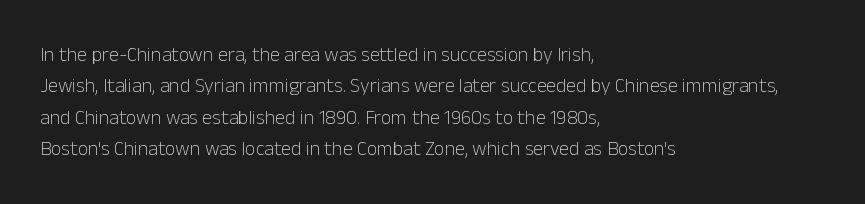
{"italic": "no", "bold": "no", "underline": "no", "align": "left", "line_spacing": "normal", "line_spacing_ratio": 1.57, "letter_spacing": "normal", "letter_spacing_em": 0.0, "glyph_px": 20}
